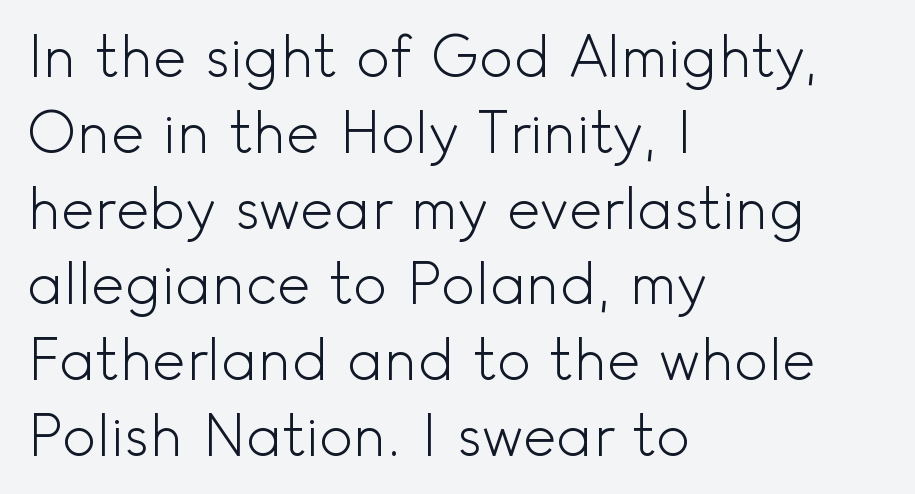
These lines stack with their left ends in a neat column. Weight: regular or lighter. No feet cap the strokes, marking this as sans-serif type. Line spacing here is normal. These lines were composed using upright roman letters. Varying glyph widths throughout — classic text-font behaviour.
